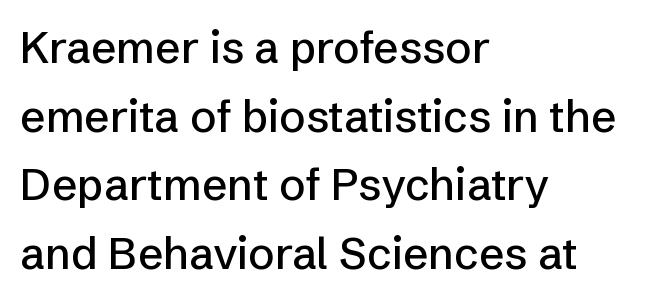
Q: Is the text italic (slanted)? A: No, it is upright.
Q: Is the typeface a serif or a sans-serif typeface? A: Sans-serif.
Q: Is the text underlined? A: No.
Q: How is the paragraph aligned? A: Left-aligned.
Q: Is the spacing between letters normal or unusually wide? A: Normal.
Q: Is the spacing between lines tight, normal or loose? A: Normal.
Q: Width (condensed, normal, or wide)? A: Normal.
Q: Stroke contrast? A: Low.
Q: x-height? A: Medium.
Q: Monospaced? A: No.
